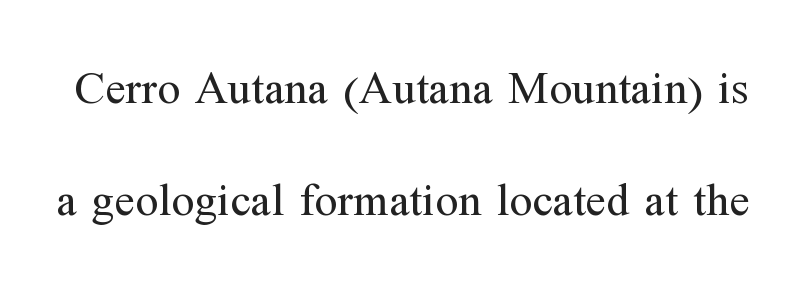
Q: Is the text bold? A: No.
Q: Is the text italic (slanted)? A: No, it is upright.
Q: Is the typeface a serif or a sans-serif typeface? A: Serif.
Q: Is the text underlined? A: No.
Q: Is the spacing between letters normal or unusually wide? A: Normal.
Q: Is the spacing between lines tight, normal or loose? A: Loose.
Q: Width (condensed, normal, or wide)? A: Normal.
Q: Stroke contrast? A: Medium.
Q: x-height? A: Medium.
Q: Monospaced? A: No.
